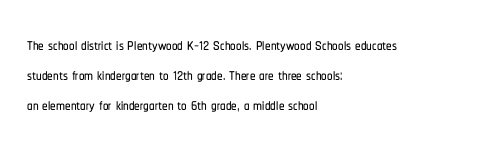
{"italic": "no", "underline": "no", "align": "left", "line_spacing": "normal", "line_spacing_ratio": 1.36, "letter_spacing": "normal", "letter_spacing_em": 0.0, "glyph_px": 22}
